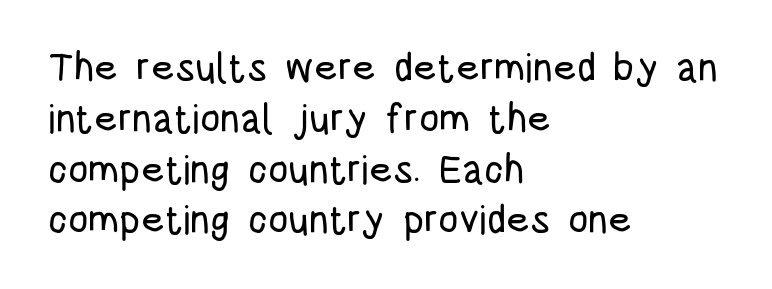
The tracking reads as untouched default to a designer's eye. Teacher's note: observe the even left margin — that is flush-left alignment. The passage shown is typed in a proportional face where columns would drift. These lines are composed in type without serifs.
